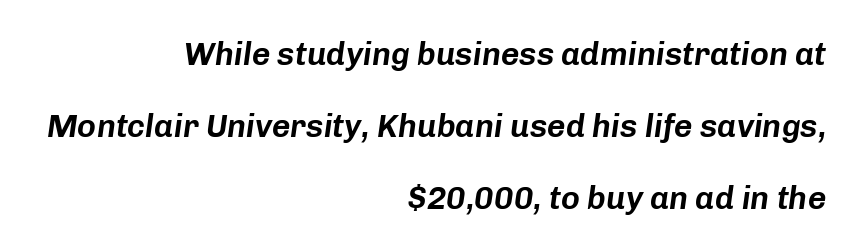
{"italic": "yes", "lean": "right", "slant_degrees": 8, "width": "normal", "stroke_contrast": "low", "x_height": "medium", "monospaced": "no", "underline": "no", "align": "right", "line_spacing": "loose", "line_spacing_ratio": 2.25, "letter_spacing": "normal", "letter_spacing_em": 0.0, "glyph_px": 32}
